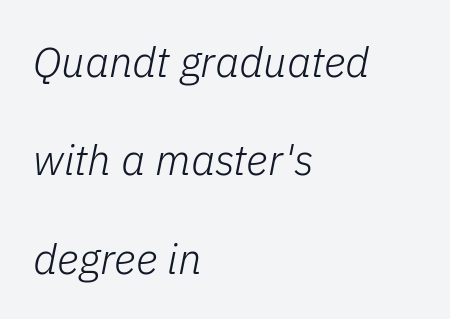
Look at the tracking — it's just the regular setting, nothing added. Observe the lean: these are italic letterforms. The vertical gap from one line to the next is large. Looks like regular typesetting: each glyph gets only the width it needs. Casual observation: everything's shoved over to the left. A clean baseline with only descenders dipping below it.
